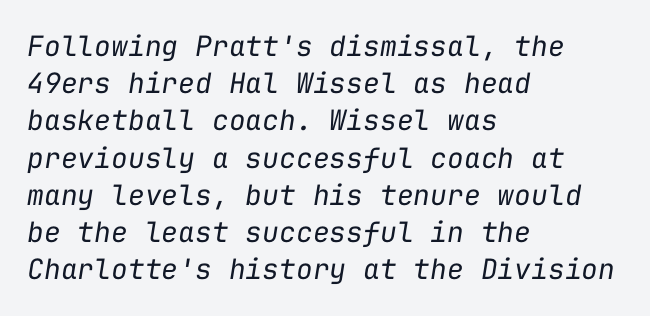
{"italic": "yes", "lean": "right", "slant_degrees": 9, "bold": "no", "weight": "regular", "width": "normal", "stroke_contrast": "low", "x_height": "medium", "monospaced": "yes", "underline": "no", "align": "left", "line_spacing": "normal", "line_spacing_ratio": 1.33, "letter_spacing": "normal", "letter_spacing_em": 0.0, "glyph_px": 28}
